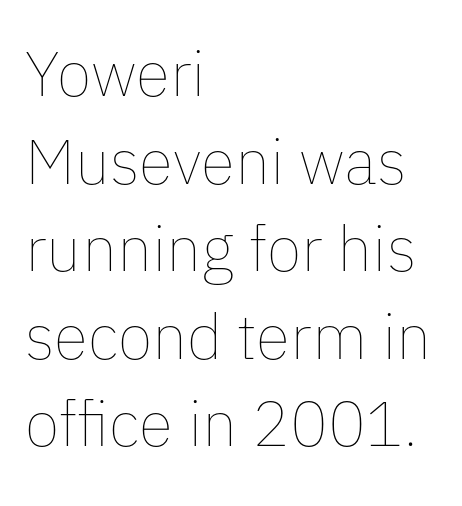
Q: Is the text bold? A: No.
Q: Is the text italic (slanted)? A: No, it is upright.
Q: Is the text underlined? A: No.
Q: How is the paragraph aligned? A: Left-aligned.
Q: Is the spacing between letters normal or unusually wide? A: Normal.
Q: Is the spacing between lines tight, normal or loose? A: Normal.
Q: Width (condensed, normal, or wide)? A: Normal.
Q: Stroke contrast? A: Low.
Q: x-height? A: Medium.
Q: Monospaced? A: No.
